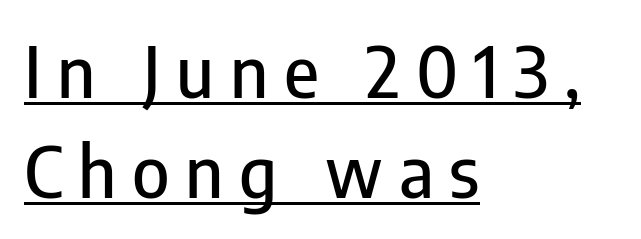
The rag falls on the right side of this text block. What stands out about the letter spacing? Its width — letters are far apart. A typesetter would call this proportional, since set widths differ per character. Notice how a bar underscores the lettering throughout. Ordinary non-slanted type is in use.
